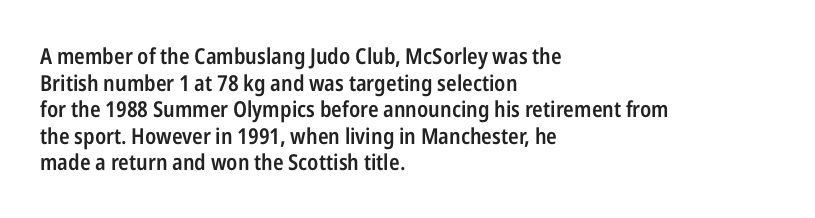
No word sits above an underline. The setting favours the left margin, as ordinary paragraphs usually do. This is the in-between weight designers call semibold or demi. This is the regular roman posture of the typeface. Observe the ordinary spacing: letters are neighbours, not strangers.
